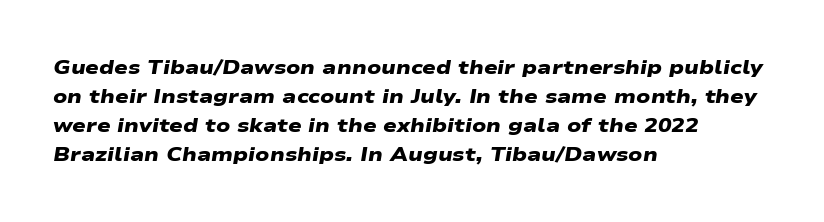
Q: Is the text bold? A: Yes.
Q: Is the text underlined? A: No.
Q: How is the paragraph aligned? A: Left-aligned.
Q: Is the spacing between letters normal or unusually wide? A: Normal.
Q: Is the spacing between lines tight, normal or loose? A: Normal.
